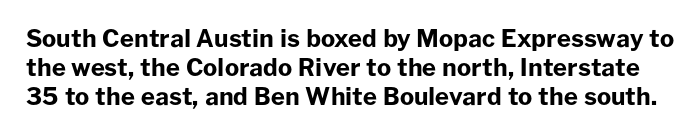
The image shows 24 px bold type, upright; set line spacing 1.21x, normal letter spacing, not underlined.
